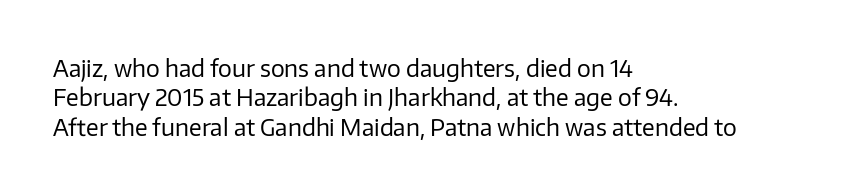
{"italic": "no", "bold": "no", "underline": "no", "align": "left", "line_spacing": "normal", "line_spacing_ratio": 1.28, "letter_spacing": "normal", "letter_spacing_em": 0.0, "glyph_px": 23}
